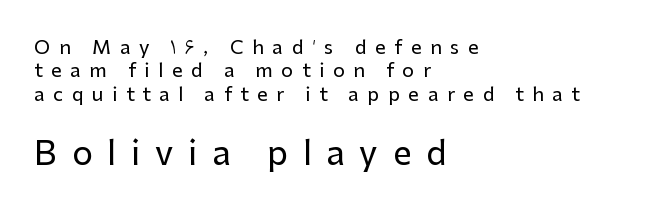
Q: Is the text italic (slanted)? A: No, it is upright.
Q: Is the typeface a serif or a sans-serif typeface? A: Sans-serif.
Q: Is the text underlined? A: No.
Q: How is the paragraph aligned? A: Left-aligned.
Q: Is the spacing between letters normal or unusually wide? A: Unusually wide.
Q: Which block of text is set in a larger size, the first (top) or the second (bottom)? A: The second (bottom) one.
Q: Width (condensed, normal, or wide)? A: Normal.
Q: Stroke contrast? A: Low.
Q: x-height? A: Medium.
Q: Monospaced? A: No.
